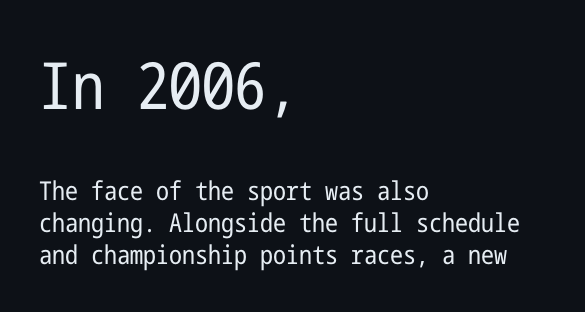
Nothing heavy about these letters — not bold at all. Each row of text sits above clean, open space. In terms of posture, this sample is upright. Notice how the passage keeps a crisp vertical edge on the left only.
